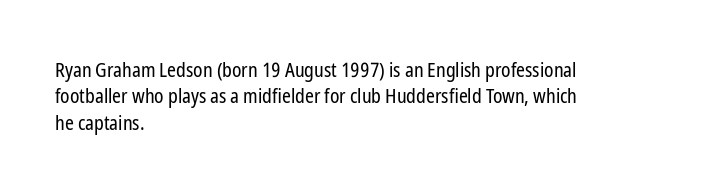
Characters remain perfectly vertical along every line. Rows of type keep a routine distance in the vertical direction. The face looks like a standard text weight, possibly lighter. Letter spacing: default. Each row of text sits above clean, open space.
